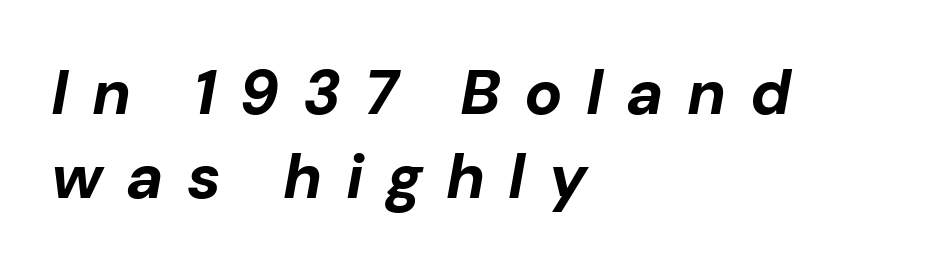
The font is running at its bold setting. Vertical spacing — default. Descender tails drop into unmarked territory. Do the characters align in a grid? No, the font is proportional. The letters are spread apart with noticeably loose tracking.
